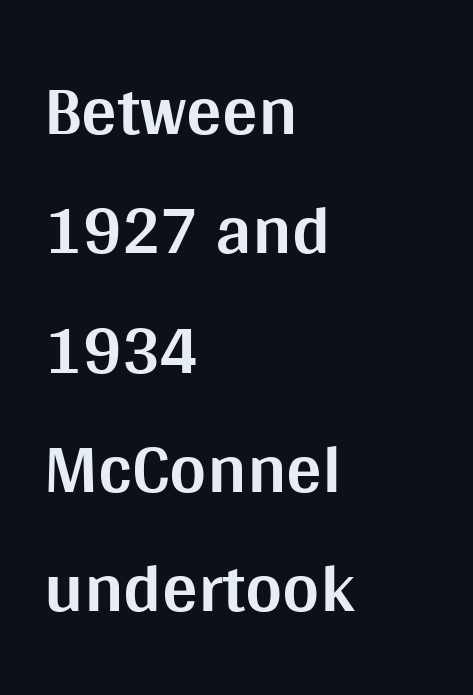
The rendering shows plain stroke endings on the letterforms — a sans-serif design. The setting favours the left margin, as ordinary paragraphs usually do. The words here are not underlined. The letters stand upright; this is a roman face. How would I describe the line gaps? Plain and ordinary. Character widths vary here, with narrow letters taking less room than wide ones.
